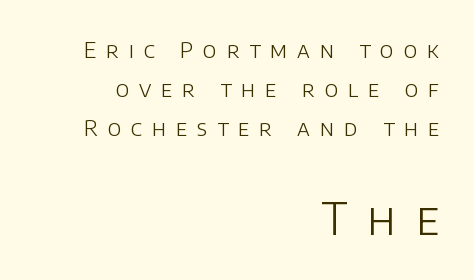
Q: Is the text bold? A: No.
Q: Is the text italic (slanted)? A: No, it is upright.
Q: Is the typeface a serif or a sans-serif typeface? A: Sans-serif.
Q: Is the text underlined? A: No.
Q: How is the paragraph aligned? A: Right-aligned.
Q: Is the spacing between letters normal or unusually wide? A: Unusually wide.
Q: Which block of text is set in a larger size, the first (top) or the second (bottom)? A: The second (bottom) one.
Q: Width (condensed, normal, or wide)? A: Normal.
Q: Stroke contrast? A: Low.
Q: x-height? A: Large.
Q: Monospaced? A: No.
